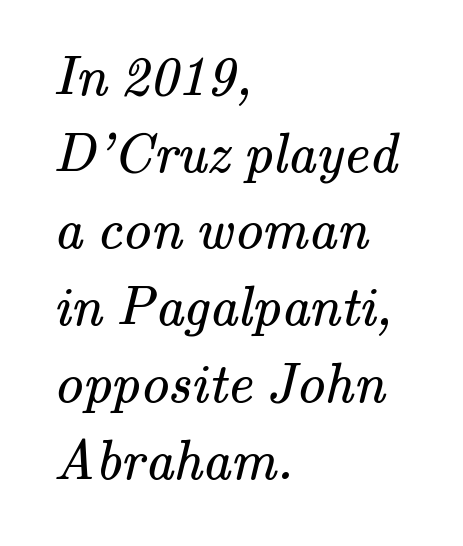
The image shows 56 px regular-weight serif type; set left-aligned, normal line spacing (1.37x), normal letter spacing, not underlined; medium stroke contrast and a small x-height.
